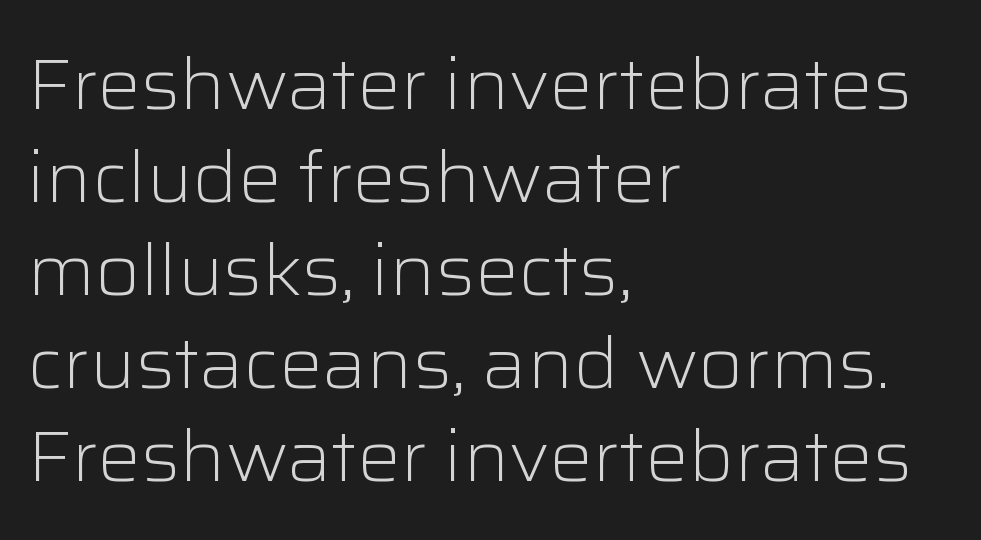
The image shows 72 px light sans-serif type, upright; set left-aligned, normal line spacing (1.29x), normal letter spacing, not underlined; low stroke contrast and a medium x-height.
